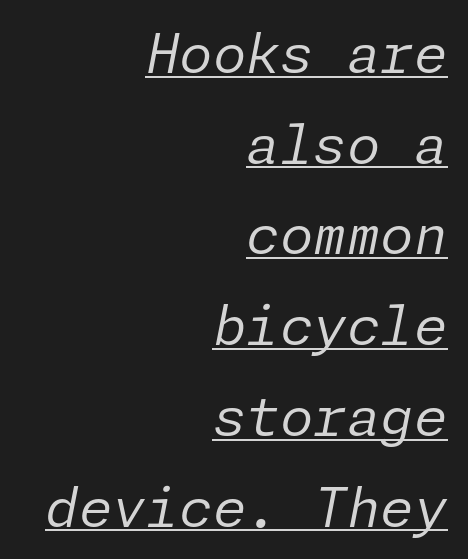
Q: Is the text bold? A: No.
Q: Is the text italic (slanted)? A: Yes, it leans right by about 11 degrees.
Q: Is the text underlined? A: Yes.
Q: How is the paragraph aligned? A: Right-aligned.
Q: Is the spacing between letters normal or unusually wide? A: Normal.
Q: Is the spacing between lines tight, normal or loose? A: Normal.
Q: Width (condensed, normal, or wide)? A: Normal.
Q: Stroke contrast? A: Low.
Q: x-height? A: Medium.
